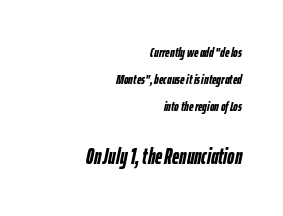
Q: Is the text bold? A: Yes.
Q: Is the text italic (slanted)? A: Yes, it leans right by about 12 degrees.
Q: Is the text underlined? A: No.
Q: How is the paragraph aligned? A: Right-aligned.
Q: Is the spacing between letters normal or unusually wide? A: Normal.
Q: Is the spacing between lines tight, normal or loose? A: Loose.
Q: Which block of text is set in a larger size, the first (top) or the second (bottom)? A: The second (bottom) one.
